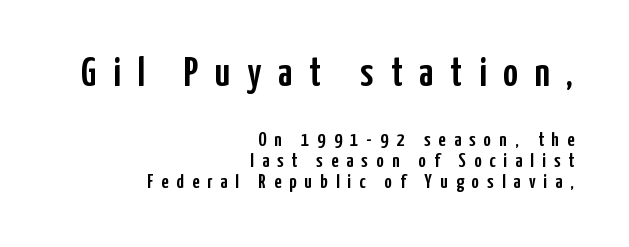
{"serif": "no", "italic": "no", "width": "condensed", "stroke_contrast": "low", "x_height": "medium", "monospaced": "no", "underline": "no", "align": "right", "line_spacing": "tight", "line_spacing_ratio": 1.05, "letter_spacing": "wide", "letter_spacing_em": 0.41, "larger_block": "first", "size_ratio": 2.05, "glyph_px": 41}
